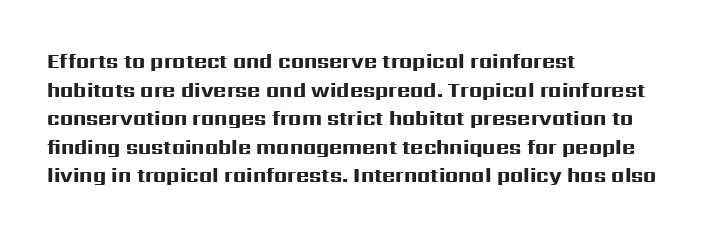
{"italic": "no", "bold": "yes", "underline": "no", "align": "left", "line_spacing": "normal", "line_spacing_ratio": 1.43, "letter_spacing": "normal", "letter_spacing_em": 0.0, "glyph_px": 20}
